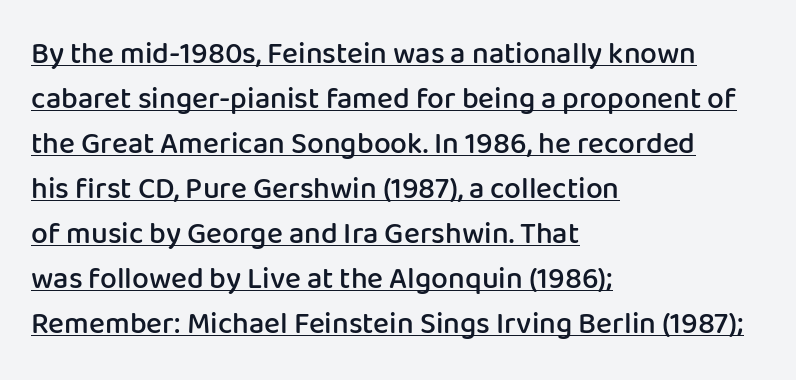
{"serif": "no", "italic": "no", "bold": "semi", "weight": "semibold", "width": "normal", "stroke_contrast": "low", "x_height": "medium", "monospaced": "no", "underline": "yes", "align": "left", "line_spacing": "normal", "line_spacing_ratio": 1.5, "letter_spacing": "normal", "letter_spacing_em": 0.0, "glyph_px": 30}
